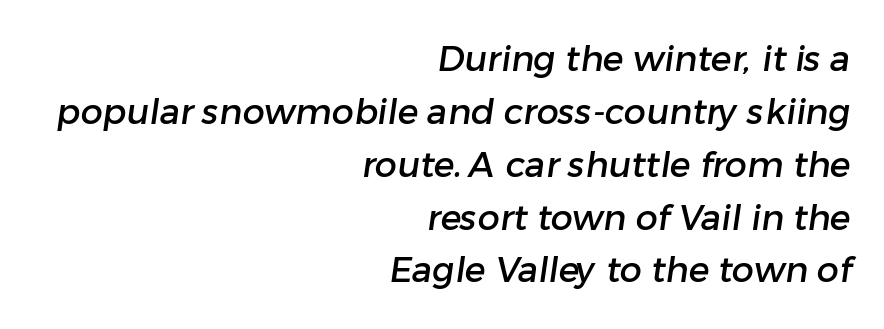
The image shows 35 px sans-serif type; set right-aligned, normal line spacing (1.51x), normal letter spacing, not underlined; low stroke contrast and a medium x-height.
